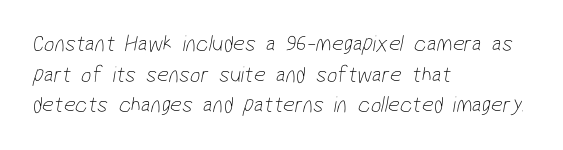
The image shows 23 px text type; set left-aligned, normal line spacing (1.33x), normal letter spacing, not underlined.
